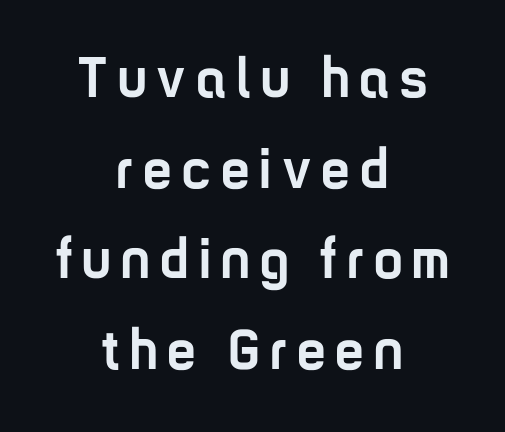
{"serif": "no", "italic": "no", "bold": "yes", "weight": "semibold", "width": "condensed", "stroke_contrast": "low", "x_height": "medium", "monospaced": "no", "underline": "no", "align": "center", "line_spacing": "normal", "line_spacing_ratio": 1.59, "glyph_px": 57}
